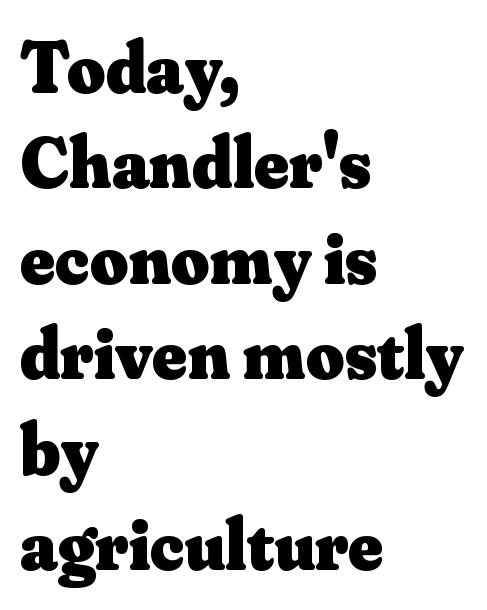
The image shows 74 px heavy serif type, upright; set left-aligned, normal line spacing (1.29x), normal letter spacing, not underlined; medium stroke contrast and a small x-height.
